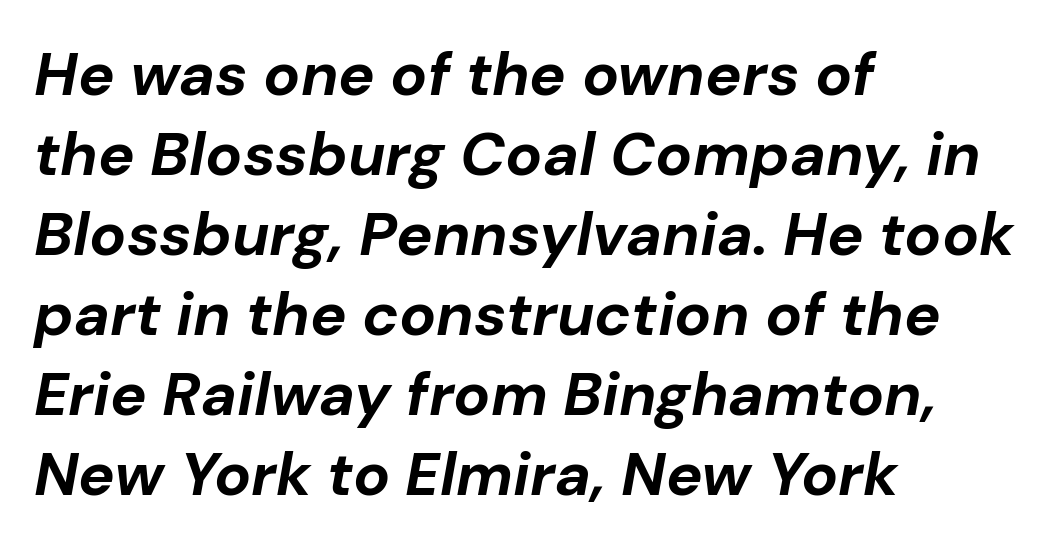
The space directly below the letters is spotless. These words are printed bold, with thick strokes throughout. You could call the tracking neutral — neither tight nor loose. This sample uses an oblique cut, with every glyph tilted off the vertical.
